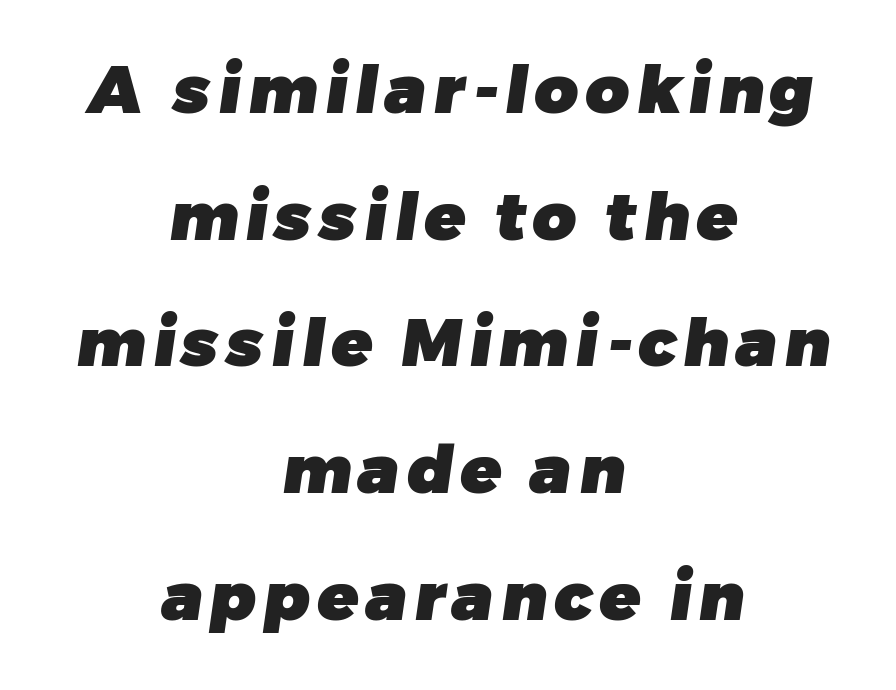
Q: Is the text bold? A: Yes.
Q: Is the typeface a serif or a sans-serif typeface? A: Sans-serif.
Q: Is the text underlined? A: No.
Q: How is the paragraph aligned? A: Centered.
Q: Width (condensed, normal, or wide)? A: Normal.
Q: Stroke contrast? A: Low.
Q: x-height? A: Medium.
Q: Monospaced? A: No.
